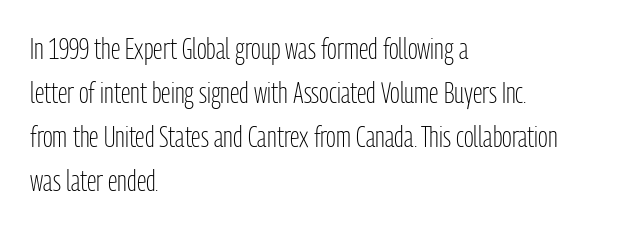
{"serif": "no", "italic": "no", "bold": "no", "weight": "light", "width": "condensed", "stroke_contrast": "low", "x_height": "medium", "monospaced": "no", "underline": "no", "align": "left", "line_spacing": "normal", "line_spacing_ratio": 1.52, "letter_spacing": "normal", "letter_spacing_em": 0.0, "glyph_px": 29}
